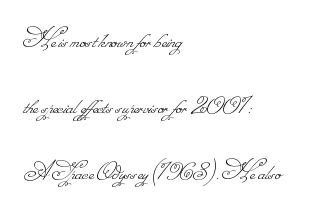
The image shows 27 px text type; set left-aligned, loose line spacing (2.44x), normal letter spacing, not underlined.
